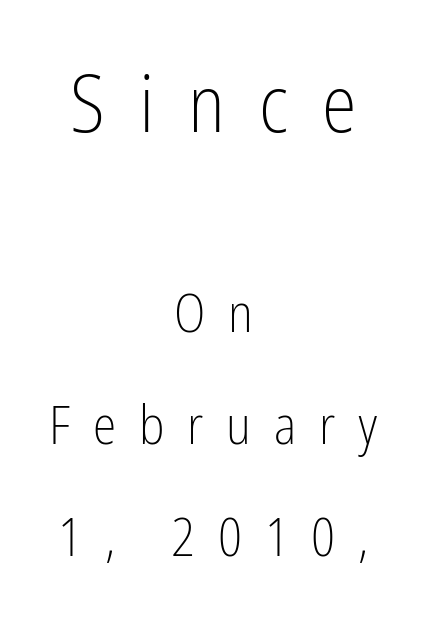
{"serif": "no", "italic": "no", "bold": "no", "weight": "light", "width": "condensed", "stroke_contrast": "low", "x_height": "medium", "monospaced": "no", "underline": "no", "align": "center", "line_spacing": "loose", "line_spacing_ratio": 2.12, "letter_spacing": "wide", "letter_spacing_em": 0.43, "larger_block": "first", "size_ratio": 1.49, "glyph_px": 79}
